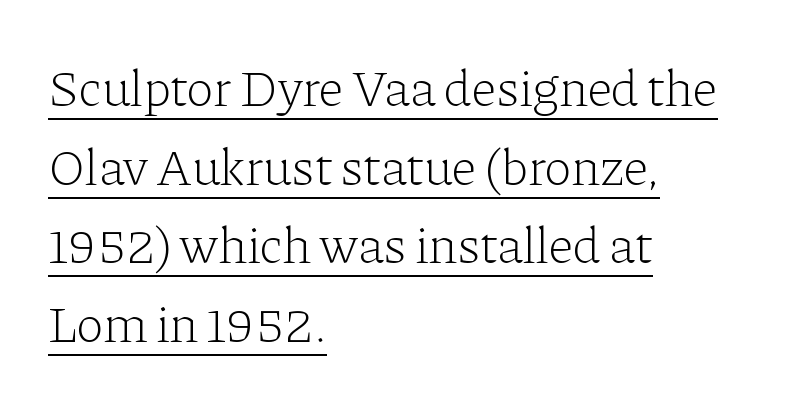
The image shows 52 px light serif type, upright; set left-aligned, normal line spacing (1.51x), normal letter spacing, underlined; low stroke contrast and a medium x-height.
